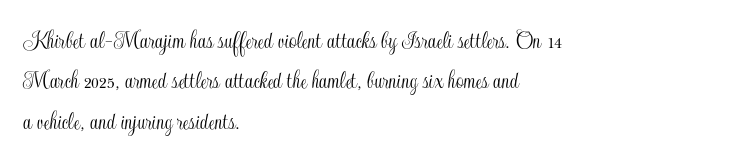
Q: Is the text italic (slanted)? A: Yes.
Q: Is the text underlined? A: No.
Q: How is the paragraph aligned? A: Left-aligned.
Q: Is the spacing between letters normal or unusually wide? A: Normal.
Q: Is the spacing between lines tight, normal or loose? A: Normal.
